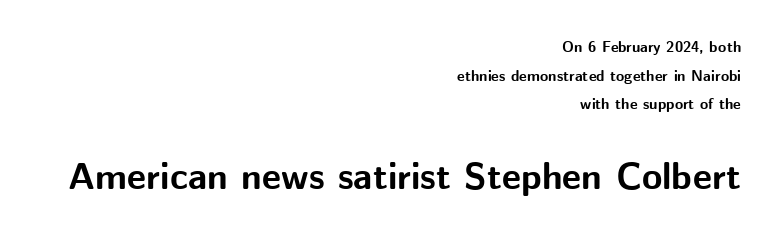
The image shows 37 px bold sans-serif type, upright; set right-aligned, loose line spacing (1.91x), normal letter spacing, not underlined; the second (bottom) block is 2.47x larger; medium stroke contrast and a medium x-height.
